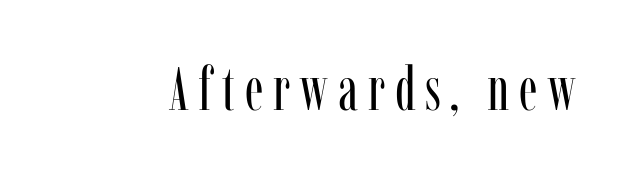
Stems here are at most as thick as an everyday book face. This sample uses an upright cut, with every glyph sitting square on the baseline. Plain, unruled lines of type. What kind of face is this? One with serifs. Looks like regular typesetting: each glyph gets only the width it needs.
